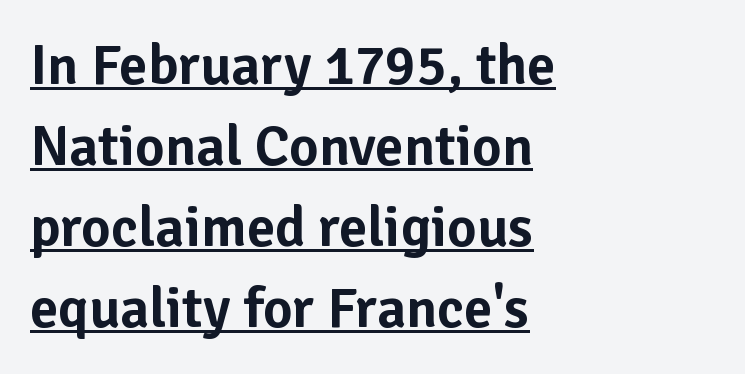
{"serif": "no", "italic": "no", "width": "normal", "stroke_contrast": "low", "x_height": "medium", "monospaced": "no", "underline": "yes", "align": "left", "line_spacing": "normal", "line_spacing_ratio": 1.42, "letter_spacing": "normal", "letter_spacing_em": 0.0, "glyph_px": 57}
